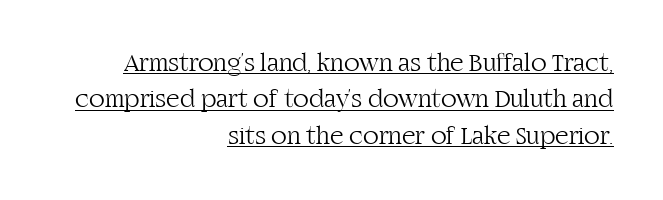
The image shows 26 px text type, upright; set right-aligned, normal line spacing (1.4x), normal letter spacing, underlined.
